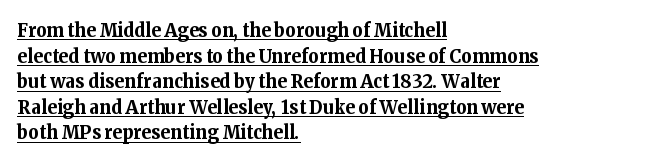
{"italic": "no", "bold": "yes", "underline": "yes", "align": "left", "line_spacing": "normal", "line_spacing_ratio": 1.28, "letter_spacing": "normal", "letter_spacing_em": 0.0, "glyph_px": 20}
